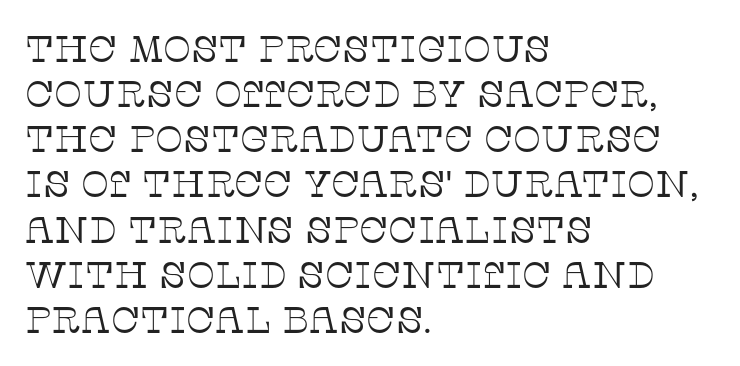
Honestly, the letter spacing is just normal — you wouldn't notice it. Beneath every word, the page is bare. Rendered with straight, roman letterforms. The face used here is proportionally spaced, like ordinary book or web type. I'd call this a serif setting — the letters wear small feet.
